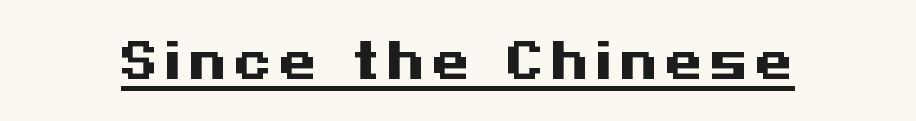
The image shows 48 px heavy, wide sans-serif type, upright; set underlined; medium stroke contrast and a medium x-height.
